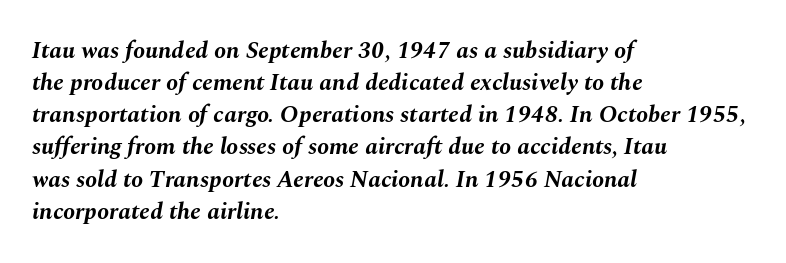
{"italic": "yes", "lean": "right", "slant_degrees": 10, "bold": "yes", "underline": "no", "align": "left", "line_spacing": "normal", "line_spacing_ratio": 1.34, "letter_spacing": "normal", "letter_spacing_em": 0.0, "glyph_px": 24}
